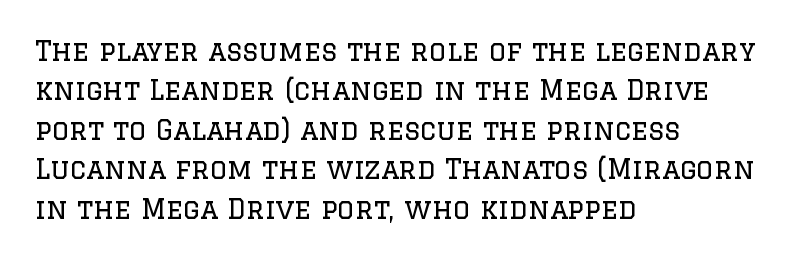
Quick note: not italic, upright. Is the stroke heavy? The answer is a plain regular-or-lighter. The setting favours the left margin, as ordinary paragraphs usually do. Has an underline been added? It has not. Tracking here is standard; glyphs follow each other at the usual distance. Line spacing here is normal.
